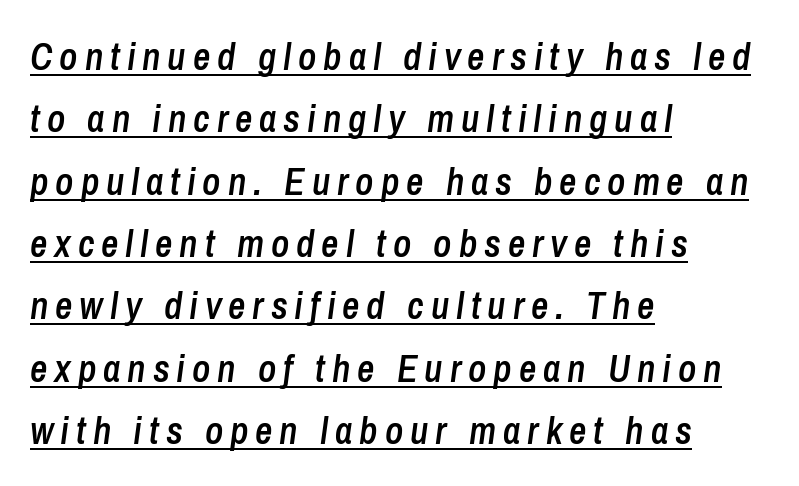
The image shows 38 px semibold, condensed type, italic (leaning right); set left-aligned, normal line spacing (1.64x), underlined; low stroke contrast and a medium x-height.
